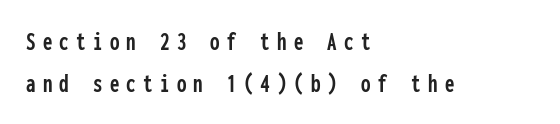
{"italic": "no", "underline": "no", "align": "left", "line_spacing": "normal", "line_spacing_ratio": 1.54, "letter_spacing": "wide", "letter_spacing_em": 0.27, "glyph_px": 27}
